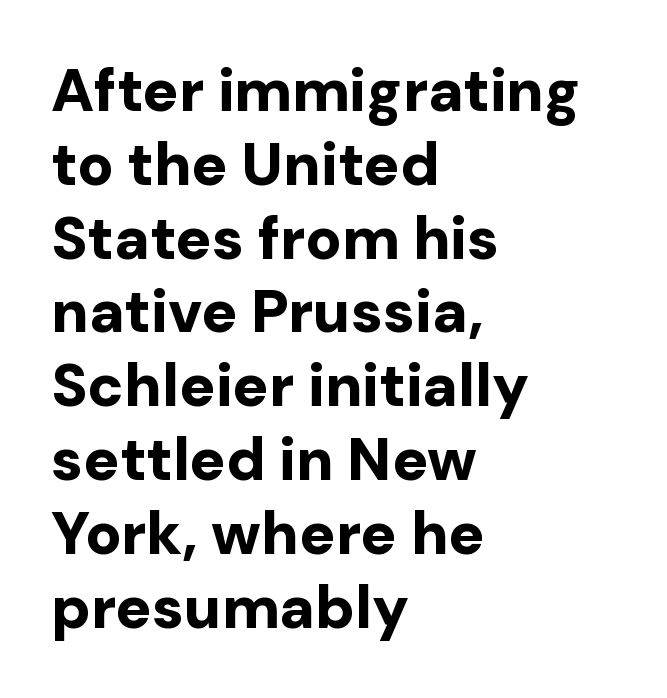
Does extra space separate the letters? No, they use regular spacing. Quick note: not italic, upright. Character widths vary here, with narrow letters taking less room than wide ones. Honestly, there is no underline to notice here at all.
